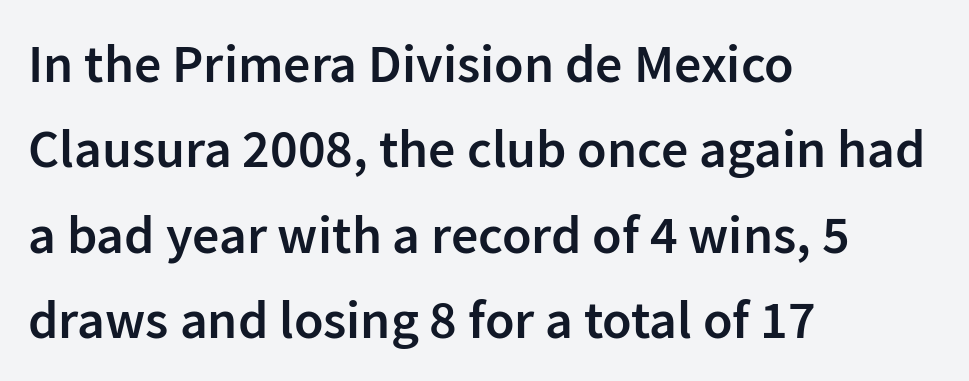
Q: Is the text bold? A: Semi-bold.
Q: Is the text italic (slanted)? A: No, it is upright.
Q: Is the typeface a serif or a sans-serif typeface? A: Sans-serif.
Q: Is the text underlined? A: No.
Q: How is the paragraph aligned? A: Left-aligned.
Q: Is the spacing between letters normal or unusually wide? A: Normal.
Q: Is the spacing between lines tight, normal or loose? A: Normal.
Q: Width (condensed, normal, or wide)? A: Normal.
Q: Stroke contrast? A: Low.
Q: x-height? A: Medium.
Q: Monospaced? A: No.
